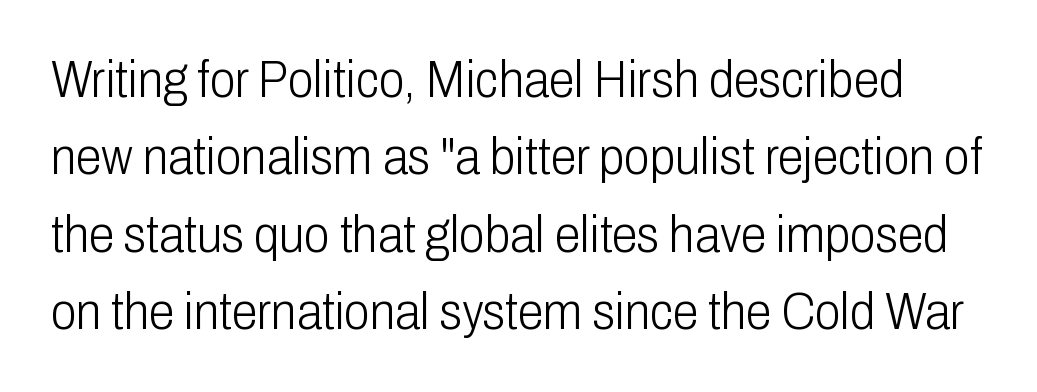
{"serif": "no", "italic": "no", "bold": "no", "weight": "light", "width": "condensed", "stroke_contrast": "low", "x_height": "medium", "monospaced": "no", "underline": "no", "line_spacing": "normal", "line_spacing_ratio": 1.49, "letter_spacing": "normal", "letter_spacing_em": 0.0, "glyph_px": 52}
